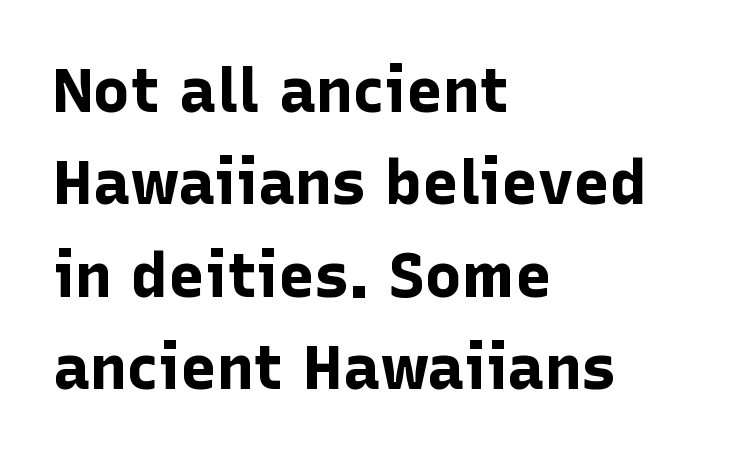
The image shows 62 px bold sans-serif type, upright; set left-aligned, normal line spacing (1.49x), normal letter spacing, not underlined; low stroke contrast and a medium x-height.
